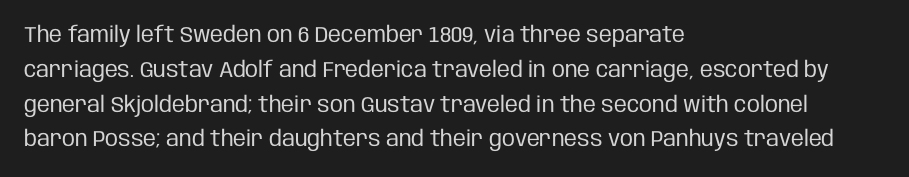
{"italic": "no", "bold": "no", "underline": "no", "align": "left", "line_spacing": "normal", "line_spacing_ratio": 1.58, "letter_spacing": "normal", "letter_spacing_em": 0.0, "glyph_px": 22}
